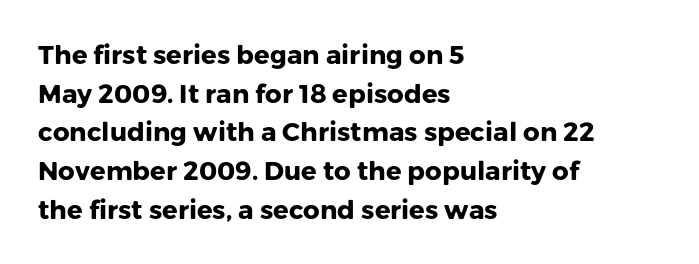
Leading: standard. Glyph-to-glyph distance matches everyday printed text. The face used here has the dense, thick strokes of a bold. These lines stack with their left ends in a neat column.
